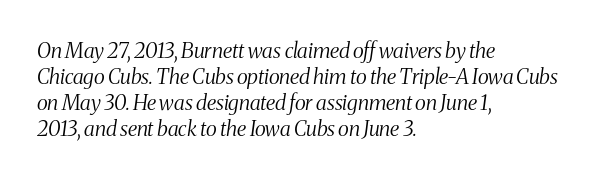
Q: Is the text bold? A: No.
Q: Is the text italic (slanted)? A: Yes, it leans right by about 8 degrees.
Q: Is the text underlined? A: No.
Q: How is the paragraph aligned? A: Left-aligned.
Q: Is the spacing between letters normal or unusually wide? A: Normal.
